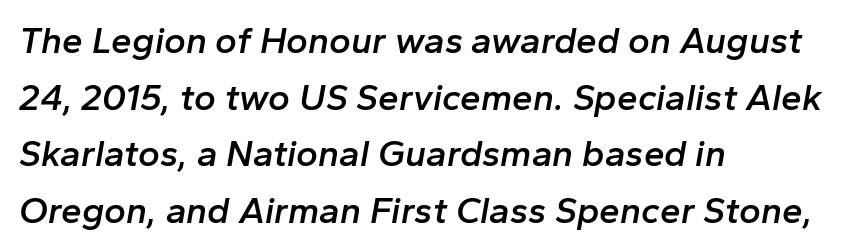
The image shows 37 px semibold type, italic (leaning right); set left-aligned, normal line spacing (1.53x), normal letter spacing, not underlined; low stroke contrast and a medium x-height.
